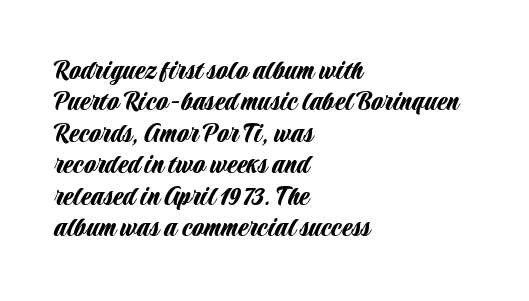
The image shows 30 px condensed sans-serif type; set left-aligned, tight line spacing (1.05x), normal letter spacing, not underlined; low stroke contrast and a large x-height.
